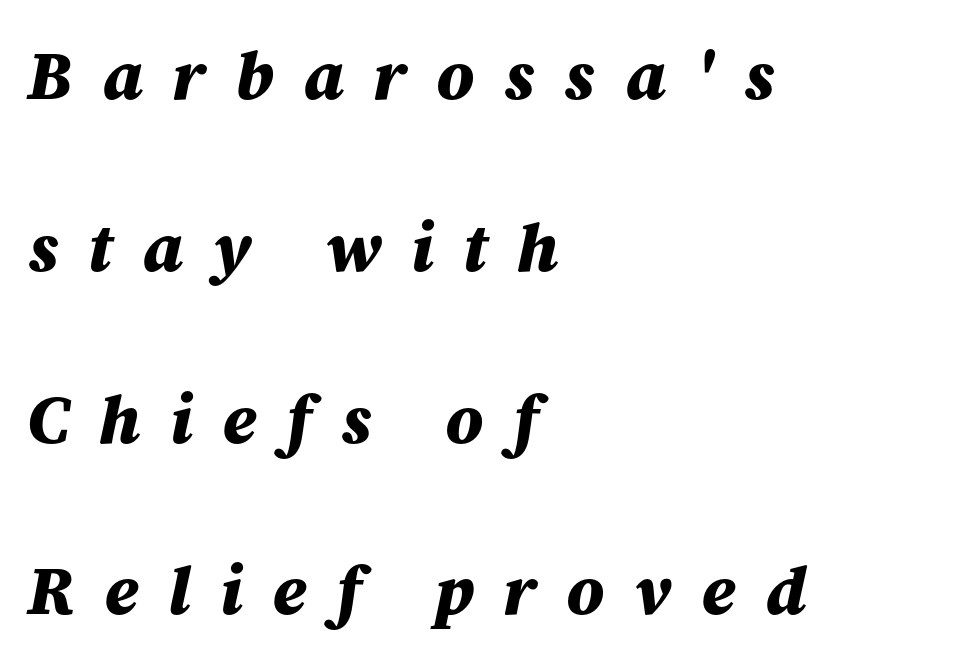
Weight: bold. This rendering uses left alignment, leaving the right contour irregular. Plain, unruled lines of type. What's the leading like? Stretched, with rows far apart. Loose tracking; the words dissolve into strings of separated letters. This sample uses an oblique cut, with every glyph tilted off the vertical.
